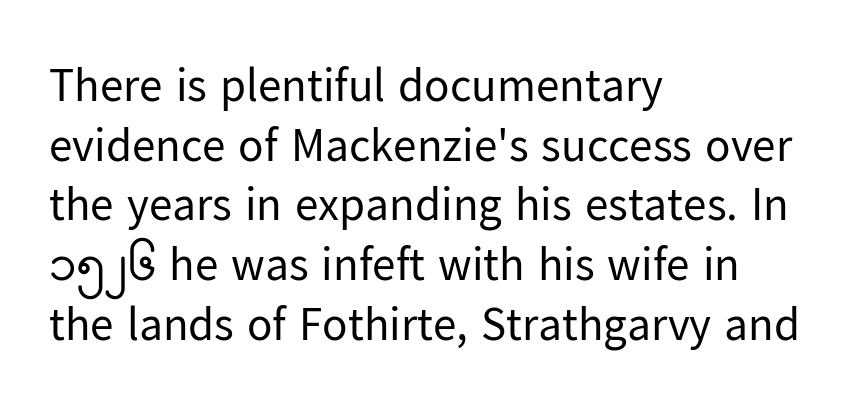
Q: Is the text bold? A: No.
Q: Is the text italic (slanted)? A: No, it is upright.
Q: Is the typeface a serif or a sans-serif typeface? A: Sans-serif.
Q: Is the text underlined? A: No.
Q: How is the paragraph aligned? A: Left-aligned.
Q: Is the spacing between letters normal or unusually wide? A: Normal.
Q: Is the spacing between lines tight, normal or loose? A: Normal.
Q: Width (condensed, normal, or wide)? A: Normal.
Q: Stroke contrast? A: Low.
Q: x-height? A: Medium.
Q: Monospaced? A: No.
